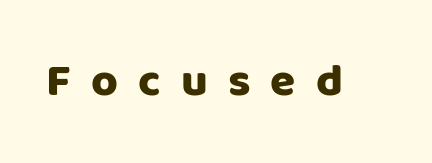
Display-style spreading of the glyphs; the letterfit is very open. This sample has the flowing, uneven cadence of proportional lettering. You can tell from the bare stems that sans-serif type was used. Type without underlining. Posture: straight, roman, zero tilt.
